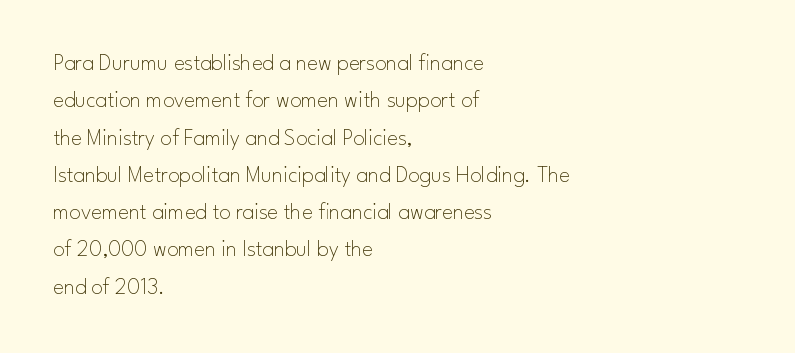
{"italic": "no", "bold": "no", "underline": "no", "align": "left", "line_spacing": "normal", "line_spacing_ratio": 1.62, "letter_spacing": "normal", "letter_spacing_em": 0.0, "glyph_px": 23}
